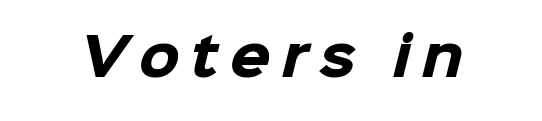
Serif or sans? Sans — the stroke terminals are bare. Does extra space separate the letters? Yes, quite a lot of it. A typesetter would call this proportional, since set widths differ per character. A dark, heavy texture on the line: the type is bold. Descenders hang freely into open space.
